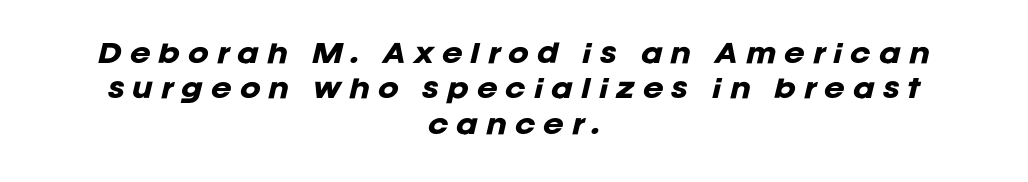
Q: Is the text bold? A: Yes.
Q: Is the text italic (slanted)? A: Yes, it leans right by about 12 degrees.
Q: Is the text underlined? A: No.
Q: How is the paragraph aligned? A: Centered.
Q: Is the spacing between letters normal or unusually wide? A: Unusually wide.
Q: Is the spacing between lines tight, normal or loose? A: Normal.
